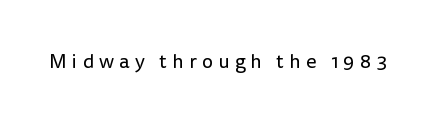
Every character sits straight up, as roman type does. Short note: letters widely spaced. The passage shown is not underscored anywhere. This is not heavy type; no bold has been used.
